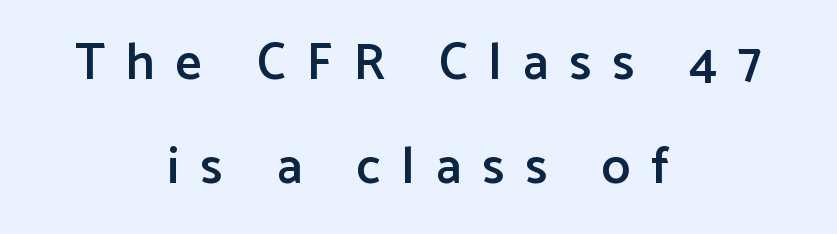
Q: Is the text bold? A: Semi-bold.
Q: Is the text italic (slanted)? A: No, it is upright.
Q: Is the typeface a serif or a sans-serif typeface? A: Sans-serif.
Q: Is the text underlined? A: No.
Q: How is the paragraph aligned? A: Centered.
Q: Is the spacing between letters normal or unusually wide? A: Unusually wide.
Q: Is the spacing between lines tight, normal or loose? A: Loose.
Q: Width (condensed, normal, or wide)? A: Normal.
Q: Stroke contrast? A: Low.
Q: x-height? A: Medium.
Q: Monospaced? A: No.
